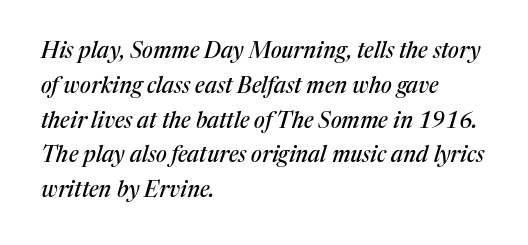
The image shows 22 px text type, italic (leaning right); set left-aligned, normal line spacing (1.58x), normal letter spacing, not underlined.
